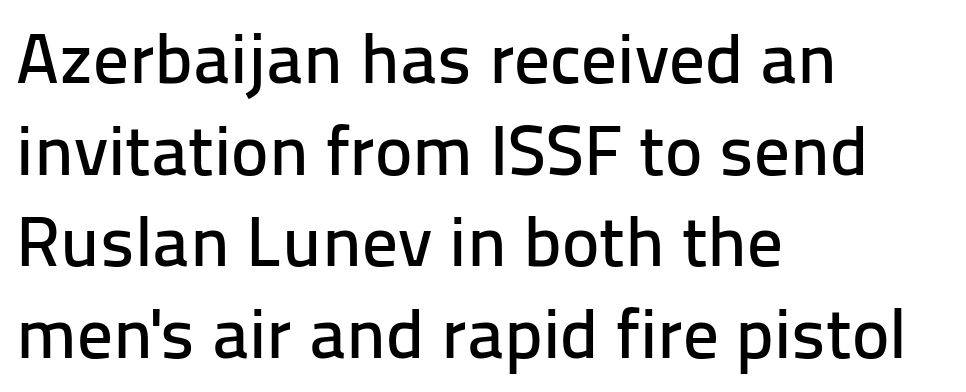
The image shows 71 px sans-serif type, upright; set left-aligned, normal line spacing (1.29x), normal letter spacing, not underlined; low stroke contrast and a medium x-height.
